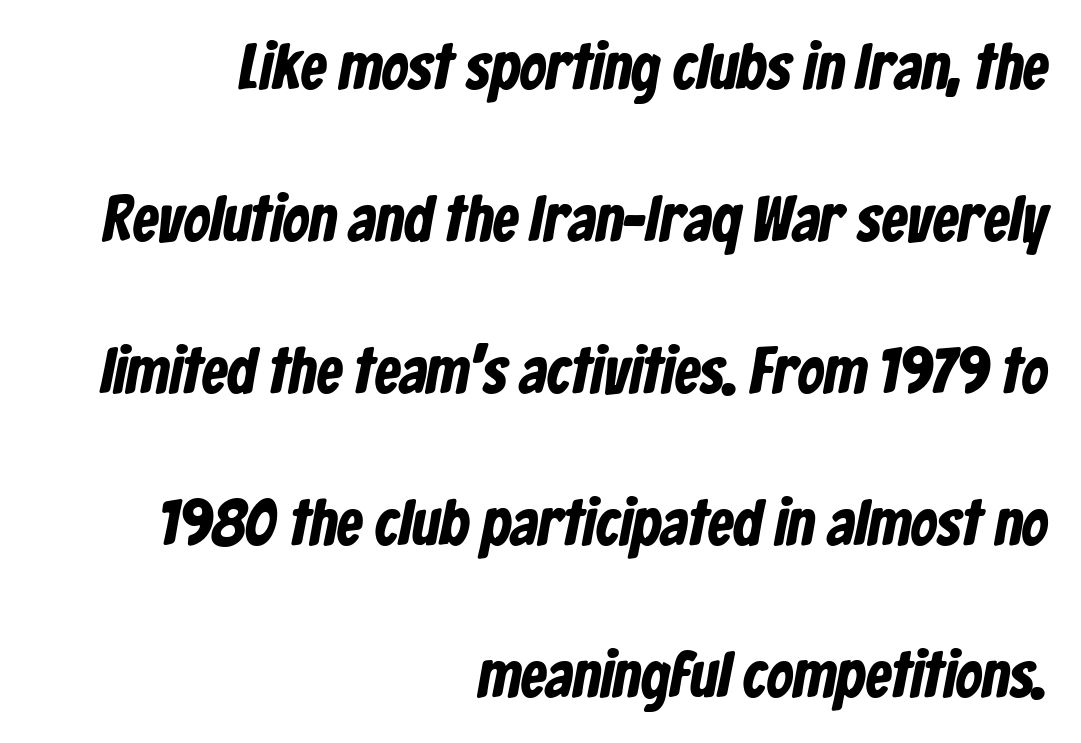
Q: Is the text bold? A: Yes.
Q: Is the typeface a serif or a sans-serif typeface? A: Sans-serif.
Q: Is the text underlined? A: No.
Q: How is the paragraph aligned? A: Right-aligned.
Q: Is the spacing between letters normal or unusually wide? A: Normal.
Q: Is the spacing between lines tight, normal or loose? A: Loose.
Q: Width (condensed, normal, or wide)? A: Condensed.
Q: Stroke contrast? A: Low.
Q: x-height? A: Medium.
Q: Monospaced? A: No.
